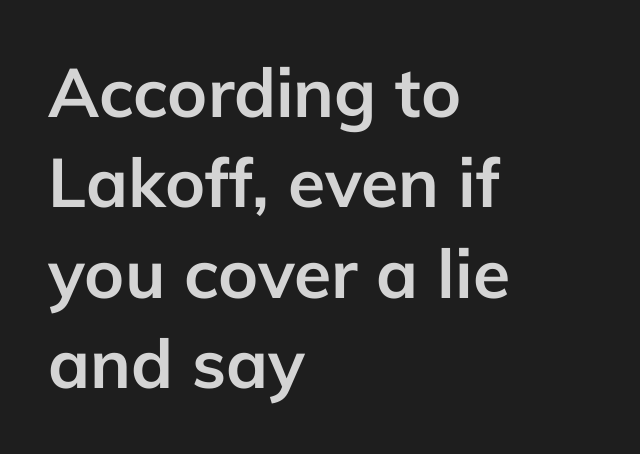
{"serif": "no", "italic": "no", "bold": "yes", "weight": "semibold", "width": "normal", "stroke_contrast": "low", "x_height": "medium", "monospaced": "no", "underline": "no", "align": "left", "line_spacing": "normal", "line_spacing_ratio": 1.33, "letter_spacing": "normal", "letter_spacing_em": 0.0, "glyph_px": 68}
